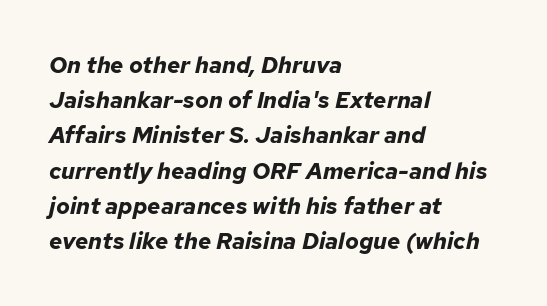
{"italic": "yes", "lean": "right", "slant_degrees": 12, "bold": "yes", "underline": "no", "align": "left", "line_spacing": "normal", "line_spacing_ratio": 1.53, "letter_spacing": "normal", "letter_spacing_em": 0.0, "glyph_px": 23}
